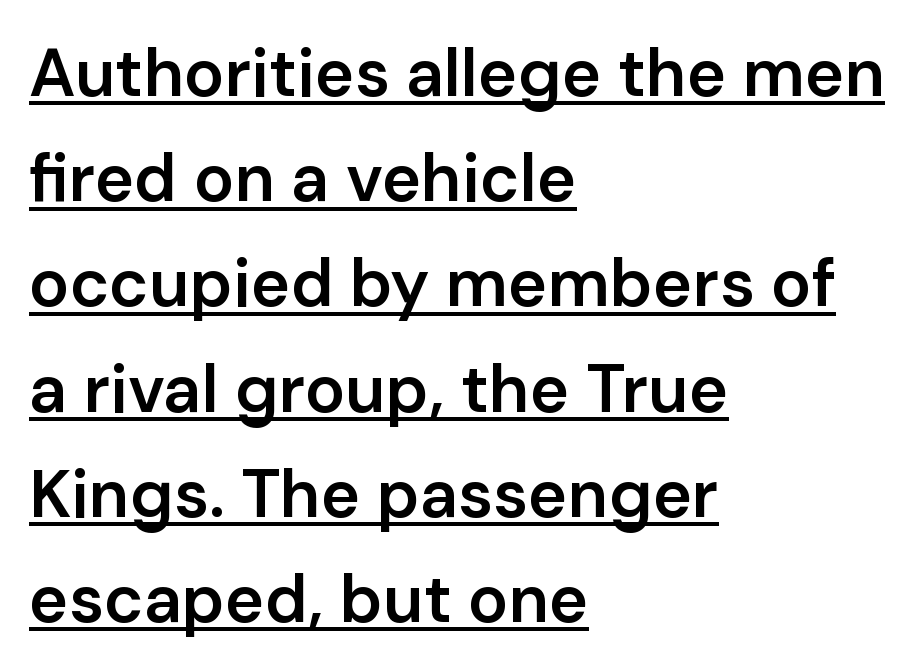
The image shows 67 px semibold sans-serif type, upright; set left-aligned, normal line spacing (1.57x), normal letter spacing, underlined; low stroke contrast and a medium x-height.
